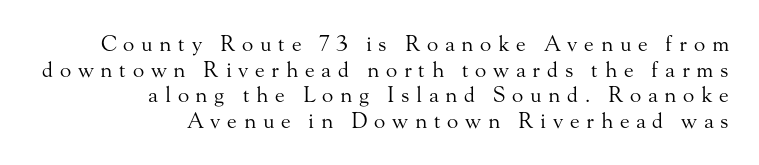
The image shows 21 px text type, upright; set right-aligned, line spacing 1.22x, unusually wide letter spacing (+0.32 em), not underlined.
